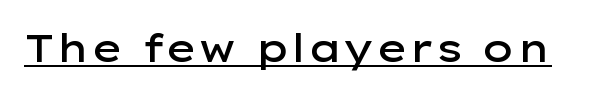
Q: Is the text bold? A: Semi-bold.
Q: Is the text italic (slanted)? A: No, it is upright.
Q: Is the typeface a serif or a sans-serif typeface? A: Sans-serif.
Q: Is the text underlined? A: Yes.
Q: Is the spacing between letters normal or unusually wide? A: Normal.
Q: Width (condensed, normal, or wide)? A: Wide.
Q: Stroke contrast? A: Low.
Q: x-height? A: Medium.
Q: Monospaced? A: No.
